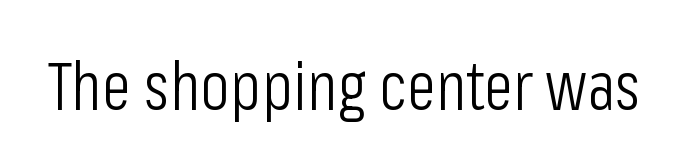
{"serif": "no", "italic": "no", "bold": "no", "weight": "light", "width": "condensed", "stroke_contrast": "low", "x_height": "medium", "monospaced": "no", "underline": "no", "letter_spacing": "normal", "letter_spacing_em": 0.0, "glyph_px": 68}
